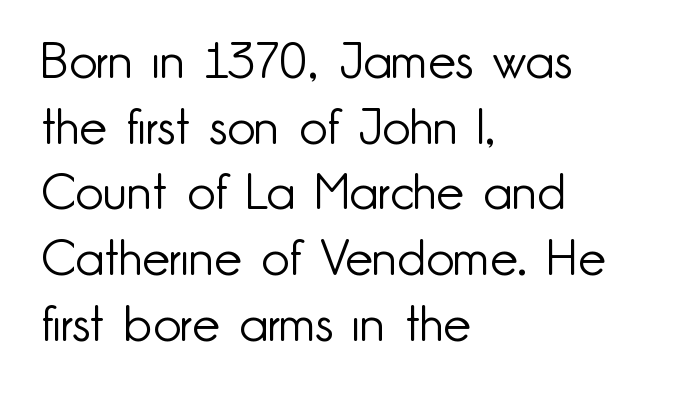
Q: Is the text bold? A: No.
Q: Is the text italic (slanted)? A: No, it is upright.
Q: Is the typeface a serif or a sans-serif typeface? A: Sans-serif.
Q: Is the text underlined? A: No.
Q: How is the paragraph aligned? A: Left-aligned.
Q: Is the spacing between letters normal or unusually wide? A: Normal.
Q: Is the spacing between lines tight, normal or loose? A: Normal.
Q: Width (condensed, normal, or wide)? A: Normal.
Q: Stroke contrast? A: Low.
Q: x-height? A: Small.
Q: Monospaced? A: No.
